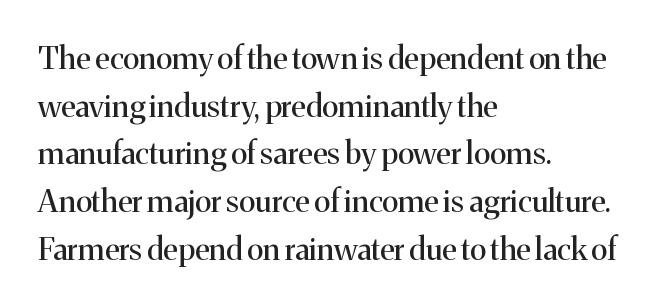
The image shows 31 px regular-weight serif type, upright; set left-aligned, normal line spacing (1.54x), normal letter spacing, not underlined; medium stroke contrast and a medium x-height.
